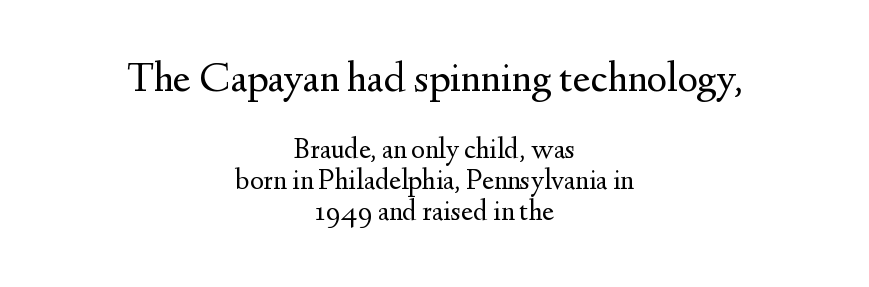
The image shows 43 px regular-weight serif type, upright; set centered, tight line spacing (1.07x), normal letter spacing, not underlined; the first (top) block is 1.48x larger; medium stroke contrast and a small x-height.
